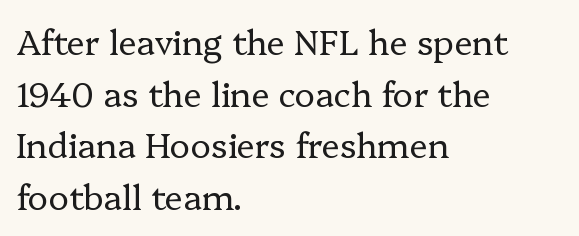
The image shows 34 px regular-weight serif type, upright; set left-aligned, normal line spacing (1.52x), normal letter spacing, not underlined; low stroke contrast and a medium x-height.
